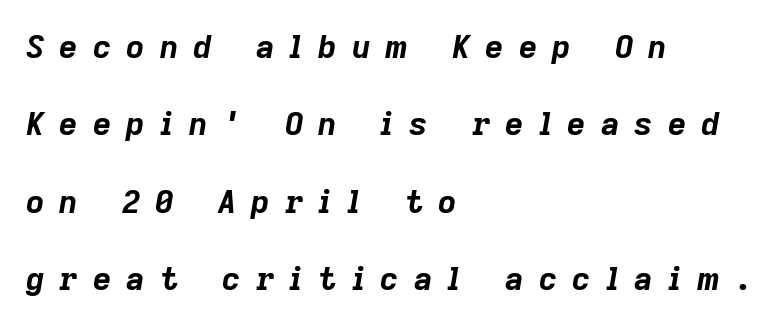
Designer's note — italics engaged. The vertical gap from one line to the next is large. The horizontal fit of the characters is loose and conspicuously gappy. Check the space under the baseline: it is left empty.
